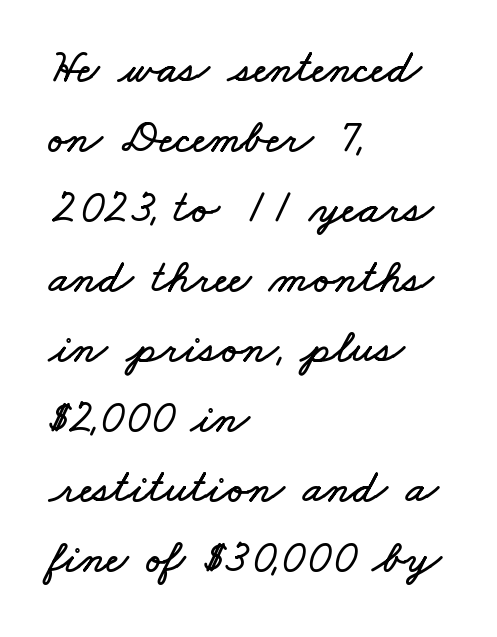
The image shows 47 px wide type; set left-aligned, normal line spacing (1.49x), normal letter spacing, not underlined; low stroke contrast and a small x-height.
